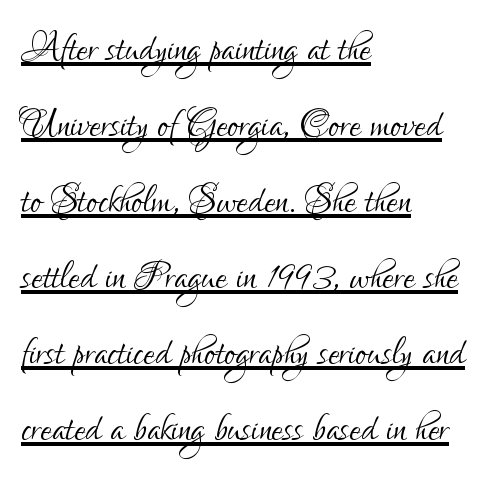
Q: Is the text bold? A: No.
Q: Is the text italic (slanted)? A: Yes.
Q: Is the typeface a serif or a sans-serif typeface? A: Sans-serif.
Q: Is the text underlined? A: Yes.
Q: How is the paragraph aligned? A: Left-aligned.
Q: Is the spacing between letters normal or unusually wide? A: Normal.
Q: Is the spacing between lines tight, normal or loose? A: Normal.
Q: Width (condensed, normal, or wide)? A: Condensed.
Q: Stroke contrast? A: Low.
Q: x-height? A: Small.
Q: Monospaced? A: No.
